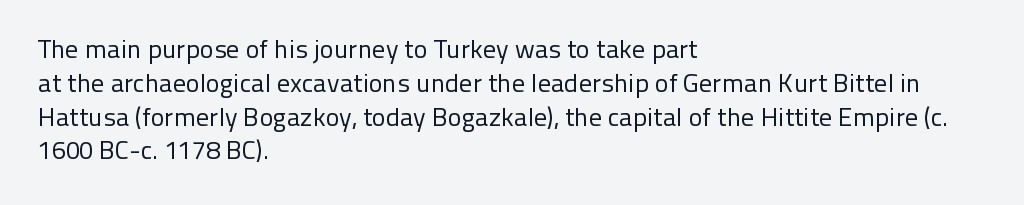
{"italic": "no", "bold": "no", "underline": "no", "align": "left", "line_spacing": "normal", "line_spacing_ratio": 1.3, "letter_spacing": "normal", "letter_spacing_em": 0.0, "glyph_px": 26}
